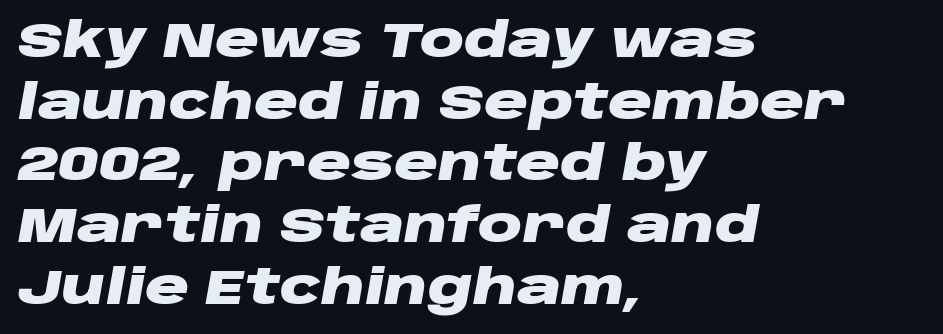
{"italic": "yes", "lean": "right", "slant_degrees": 10, "bold": "yes", "weight": "heavy", "width": "wide", "stroke_contrast": "low", "x_height": "large", "monospaced": "no", "underline": "no", "align": "left", "line_spacing": "normal", "line_spacing_ratio": 1.26, "letter_spacing": "normal", "letter_spacing_em": 0.0, "glyph_px": 49}
